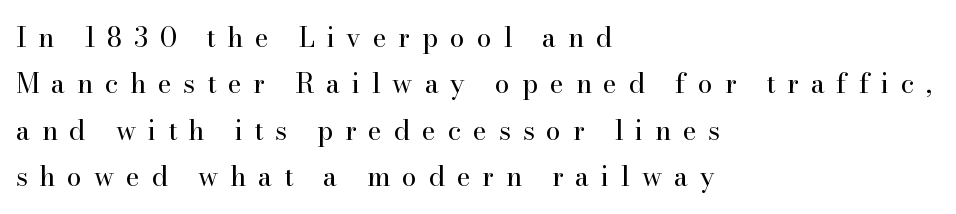
Q: Is the text bold? A: No.
Q: Is the text italic (slanted)? A: No, it is upright.
Q: Is the text underlined? A: No.
Q: How is the paragraph aligned? A: Left-aligned.
Q: Is the spacing between letters normal or unusually wide? A: Unusually wide.
